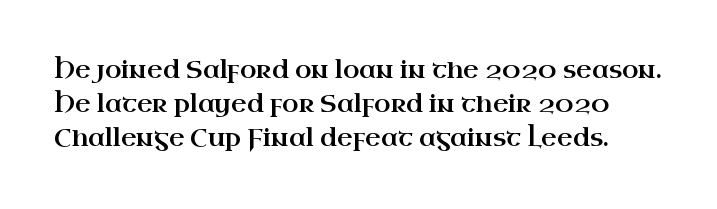
The image shows 24 px text type, upright; set normal line spacing (1.42x), normal letter spacing, not underlined.
